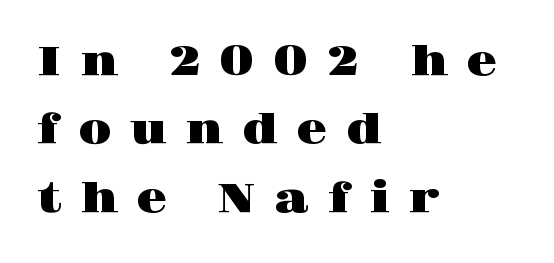
{"serif": "yes", "italic": "no", "width": "wide", "stroke_contrast": "high", "x_height": "large", "monospaced": "no", "underline": "no", "align": "left", "line_spacing_ratio": 1.71, "letter_spacing": "wide", "letter_spacing_em": 0.46, "glyph_px": 40}
